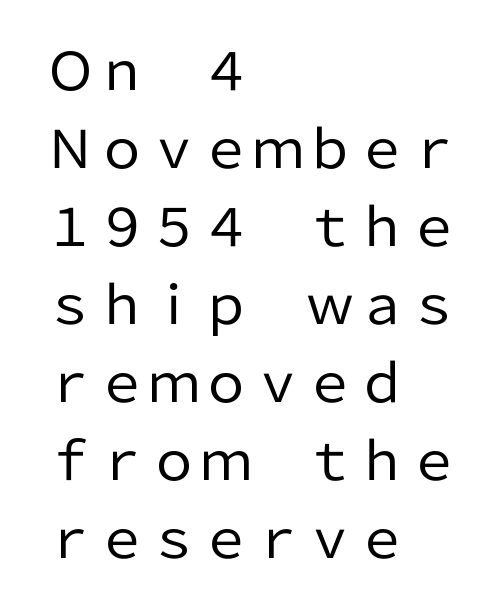
The image shows 52 px regular-weight sans-serif type, upright; set left-aligned, normal line spacing (1.5x), normal letter spacing, not underlined; low stroke contrast and a medium x-height.
